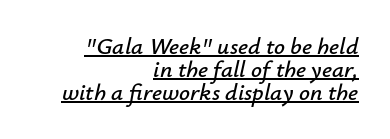
Q: Is the text italic (slanted)? A: Yes, it leans right by about 12 degrees.
Q: Is the text underlined? A: Yes.
Q: How is the paragraph aligned? A: Right-aligned.
Q: Is the spacing between letters normal or unusually wide? A: Normal.
Q: Is the spacing between lines tight, normal or loose? A: Tight.
